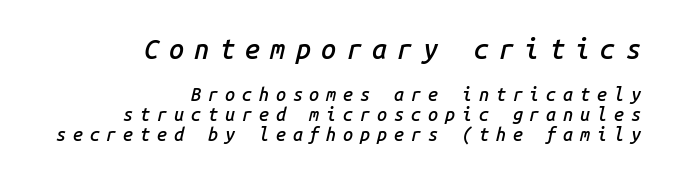
Weight: semibold (demi). Students, observe: this is what under-led, compact text looks like. The paragraph shown leans on its right margin. Of the two passages, the one on top uses the larger point size.
